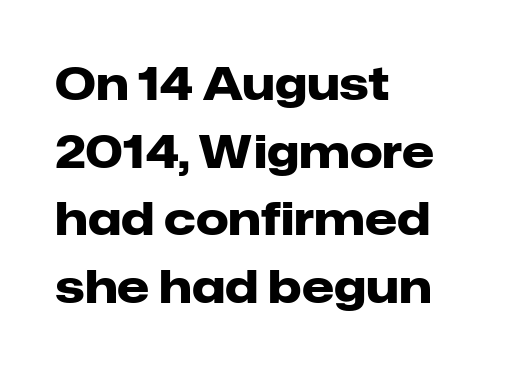
The image shows 46 px heavy sans-serif type, upright; set left-aligned, normal line spacing (1.47x), normal letter spacing, not underlined; low stroke contrast and a medium x-height.
